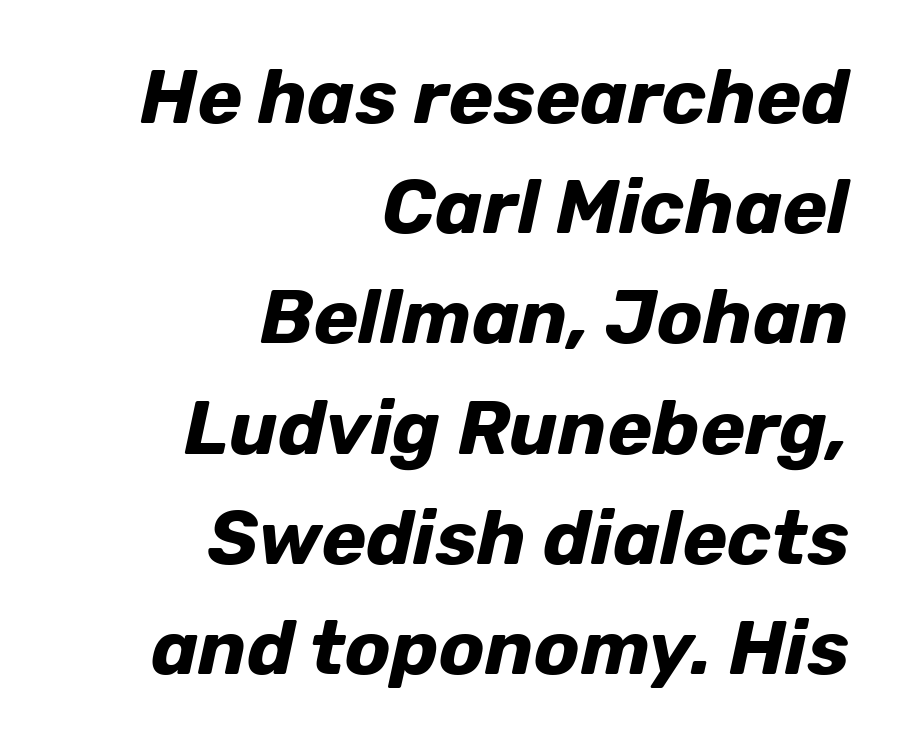
{"italic": "yes", "lean": "right", "slant_degrees": 12, "bold": "yes", "weight": "bold", "width": "normal", "stroke_contrast": "low", "x_height": "medium", "monospaced": "no", "underline": "no", "align": "right", "line_spacing": "normal", "line_spacing_ratio": 1.45, "letter_spacing": "normal", "letter_spacing_em": 0.0, "glyph_px": 76}
